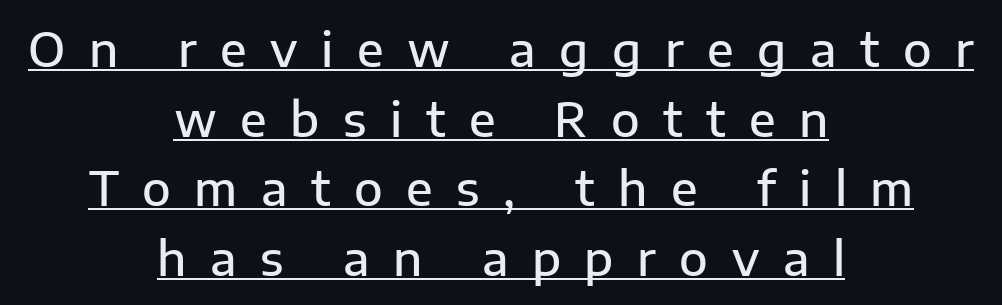
The image shows 47 px semibold sans-serif type, upright; set centered, normal line spacing (1.48x), unusually wide letter spacing (+0.5 em), underlined; low stroke contrast and a medium x-height.
